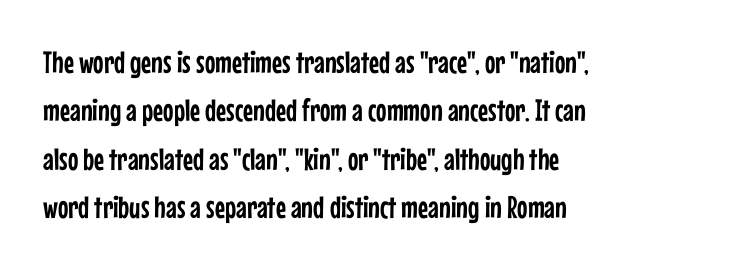
No extra tracking has been applied to these lines. Each letter keeps its own natural width here, so spacing adapts to shape. A normal amount of white space separates one row of letters from the next. The typesetter chose a ragged-right arrangement here. A typesetter would mark this as roman, not italic.
